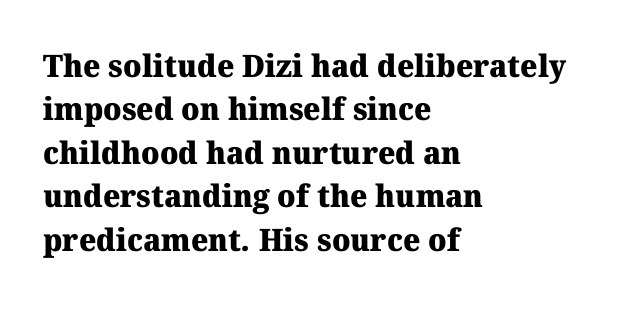
The image shows 31 px heavy serif type; set left-aligned, normal line spacing (1.4x), normal letter spacing, not underlined; medium stroke contrast and a medium x-height.
